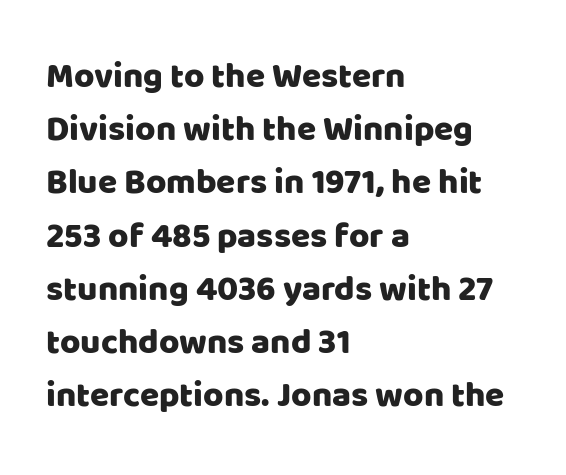
Do the characters align in a grid? No, the font is proportional. The face used here is rendered with its standard letterfit. One-word summary of the alignment: left. The space between consecutive lines is moderate. The space beneath each line is pristine and unruled. This rendering employs a face without finishing strokes, i.e., a sans-serif.
